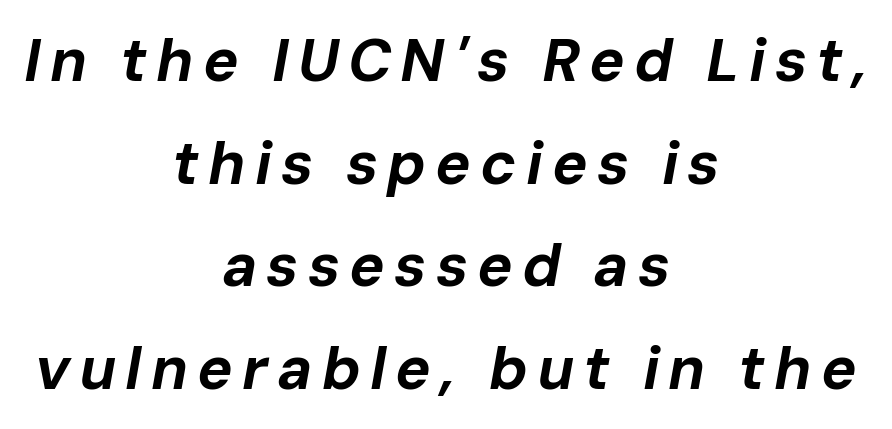
Style check: oblique. No word sits above an underline. On the weight axis this lands at bold, roughly 700. Alignment: centered. Here the designer chose a conventional face with non-uniform glyph widths.
